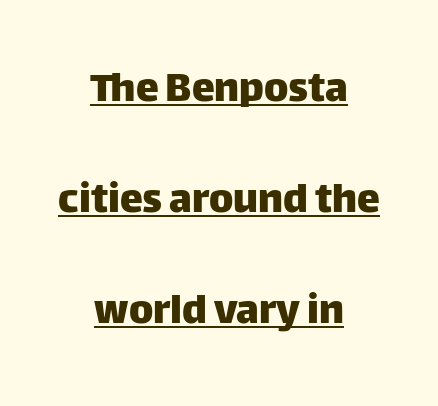
Q: Is the text italic (slanted)? A: No, it is upright.
Q: Is the typeface a serif or a sans-serif typeface? A: Sans-serif.
Q: Is the text underlined? A: Yes.
Q: How is the paragraph aligned? A: Centered.
Q: Is the spacing between letters normal or unusually wide? A: Normal.
Q: Is the spacing between lines tight, normal or loose? A: Loose.
Q: Width (condensed, normal, or wide)? A: Normal.
Q: Stroke contrast? A: Low.
Q: x-height? A: Large.
Q: Monospaced? A: No.
